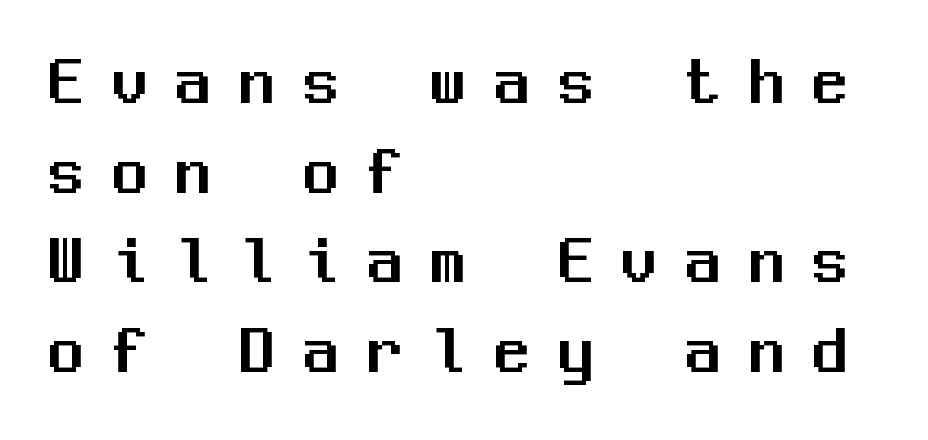
The image shows 70 px sans-serif type, upright, monospaced; set left-aligned, normal line spacing (1.28x), unusually wide letter spacing (+0.41 em), not underlined; medium stroke contrast and a medium x-height.
